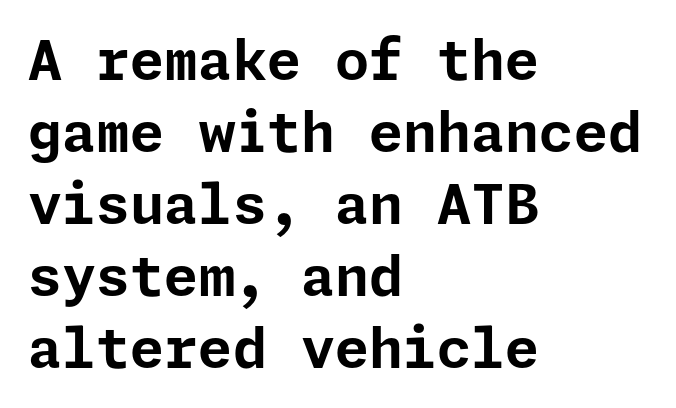
{"serif": "no", "italic": "no", "bold": "yes", "weight": "bold", "width": "normal", "stroke_contrast": "low", "x_height": "medium", "underline": "no", "align": "left", "line_spacing": "normal", "line_spacing_ratio": 1.31, "letter_spacing": "normal", "letter_spacing_em": 0.0, "glyph_px": 55}
